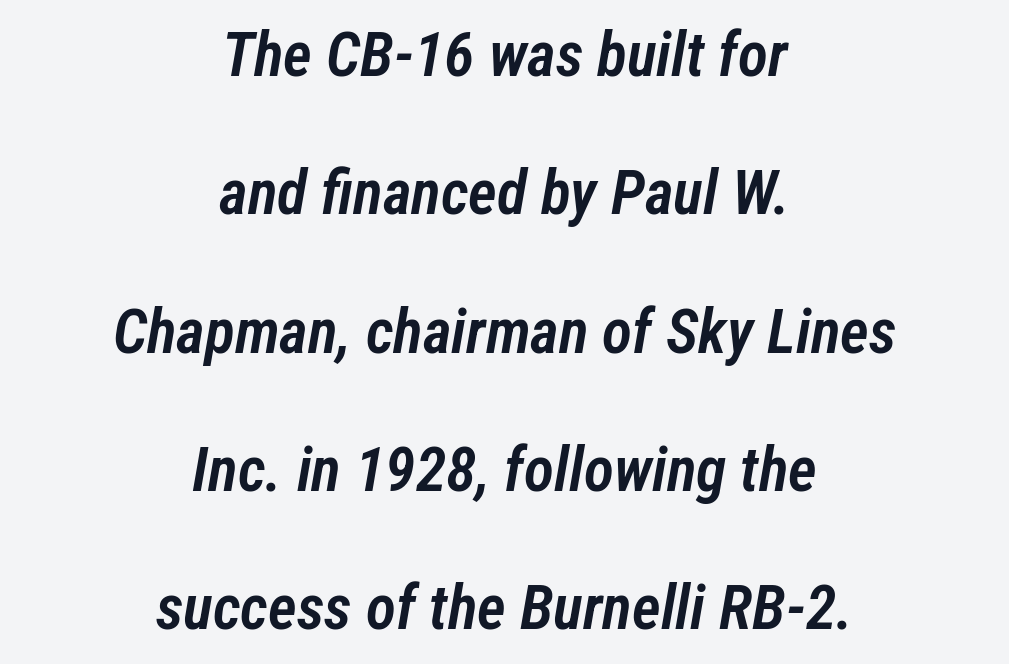
{"italic": "yes", "lean": "right", "slant_degrees": 12, "bold": "semi", "weight": "semibold", "width": "condensed", "stroke_contrast": "low", "x_height": "medium", "monospaced": "no", "underline": "no", "align": "center", "line_spacing": "loose", "line_spacing_ratio": 2.23, "letter_spacing": "normal", "letter_spacing_em": 0.0, "glyph_px": 62}
